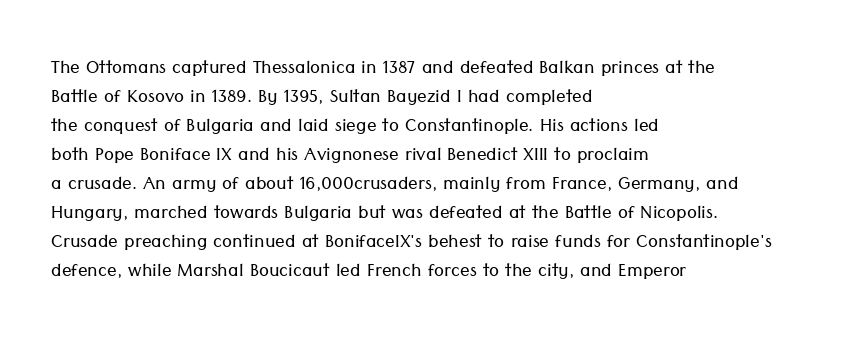
The image shows 24 px text type, upright; set left-aligned, line spacing 1.21x, normal letter spacing, not underlined.
